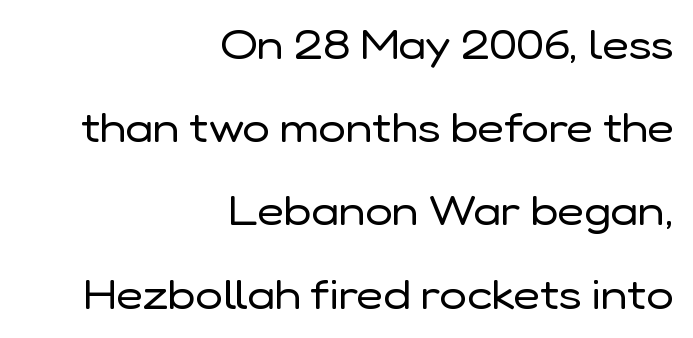
The image shows 41 px regular-weight sans-serif type, upright; set right-aligned, loose line spacing (2.03x), normal letter spacing, not underlined; low stroke contrast and a medium x-height.
